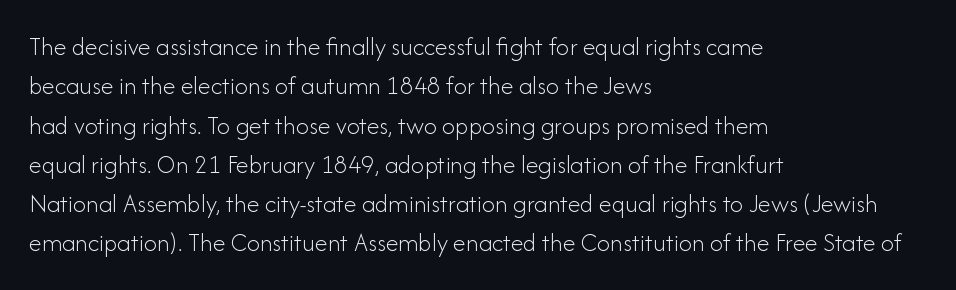
The image shows 26 px text type, upright; set left-aligned, normal line spacing (1.51x), normal letter spacing, not underlined.
